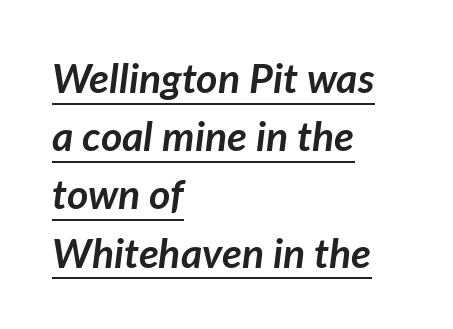
{"italic": "yes", "lean": "right", "slant_degrees": 7, "bold": "yes", "weight": "semibold", "width": "normal", "stroke_contrast": "low", "x_height": "medium", "monospaced": "no", "underline": "yes", "align": "left", "line_spacing": "normal", "line_spacing_ratio": 1.42, "letter_spacing": "normal", "letter_spacing_em": 0.0, "glyph_px": 41}
